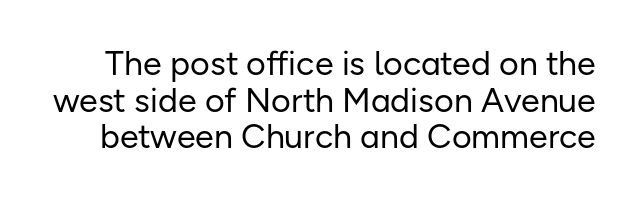
The image shows 34 px regular-weight sans-serif type, upright; set tight line spacing (1.08x), normal letter spacing, not underlined; low stroke contrast and a medium x-height.
